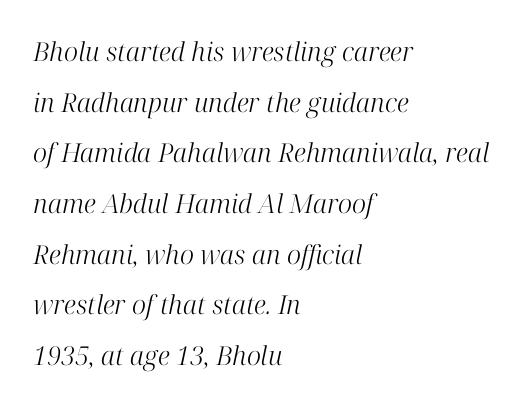
The image shows 26 px text type, italic (leaning right); set left-aligned, loose line spacing (1.95x), normal letter spacing, not underlined.
